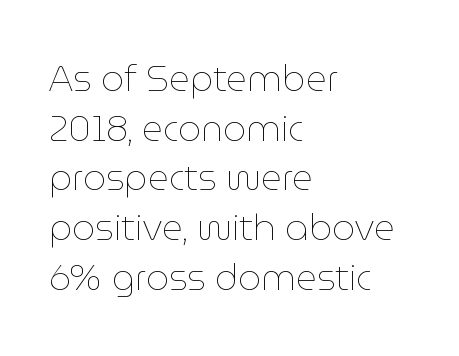
{"italic": "no", "bold": "no", "weight": "thin", "width": "normal", "stroke_contrast": "low", "x_height": "medium", "monospaced": "no", "underline": "no", "align": "left", "line_spacing": "normal", "line_spacing_ratio": 1.38, "letter_spacing": "normal", "letter_spacing_em": 0.0, "glyph_px": 36}
